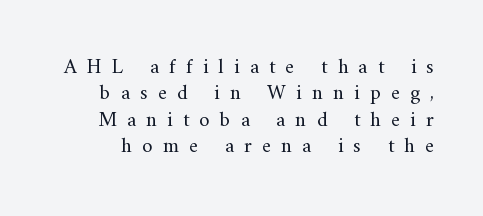
{"italic": "no", "bold": "no", "underline": "no", "line_spacing": "normal", "line_spacing_ratio": 1.26, "letter_spacing": "wide", "letter_spacing_em": 0.49, "glyph_px": 21}
